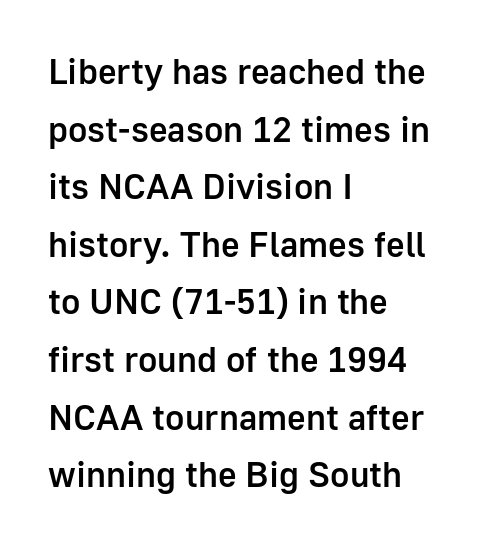
The image shows 36 px semibold sans-serif type, upright; set left-aligned, normal line spacing (1.6x), normal letter spacing, not underlined; low stroke contrast and a medium x-height.
